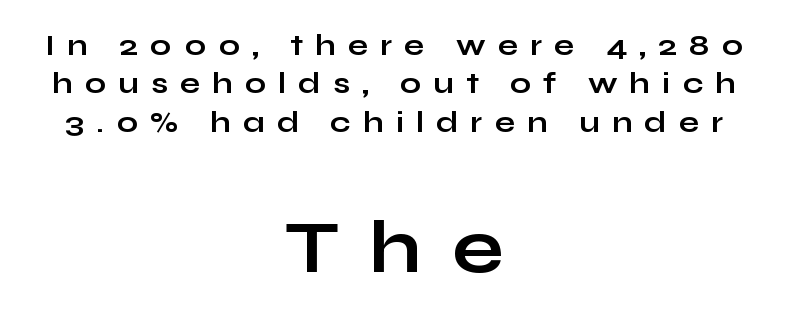
The image shows 75 px bold, wide sans-serif type, upright; set centered, normal line spacing (1.28x), unusually wide letter spacing (+0.4 em), not underlined; the second (bottom) block is 2.5x larger; low stroke contrast and a medium x-height.
